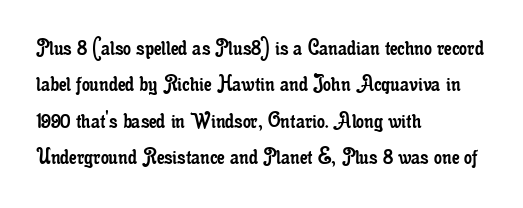
{"italic": "no", "bold": "no", "underline": "no", "align": "left", "line_spacing": "normal", "line_spacing_ratio": 1.46, "letter_spacing": "normal", "letter_spacing_em": 0.0, "glyph_px": 25}
